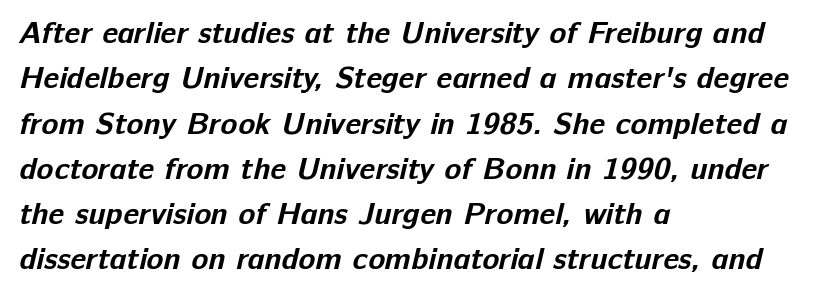
The image shows 31 px bold sans-serif type; set left-aligned, normal line spacing (1.46x), normal letter spacing, not underlined; low stroke contrast and a medium x-height.
